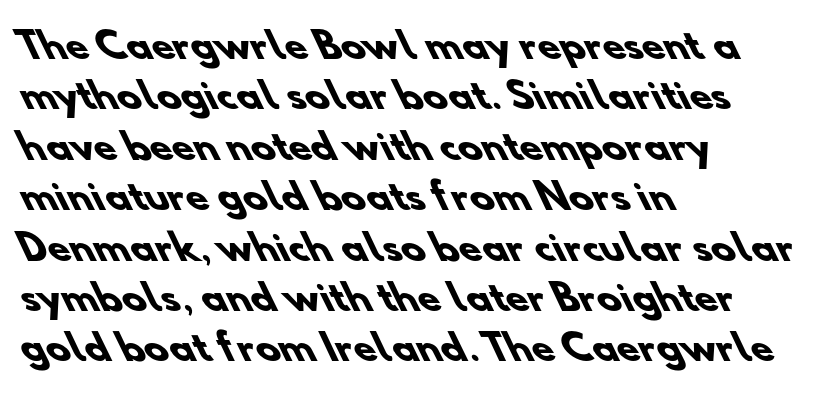
{"serif": "no", "bold": "yes", "weight": "heavy", "width": "normal", "stroke_contrast": "low", "x_height": "small", "monospaced": "no", "underline": "no", "align": "left", "line_spacing": "normal", "line_spacing_ratio": 1.4, "letter_spacing": "normal", "letter_spacing_em": 0.0, "glyph_px": 36}
